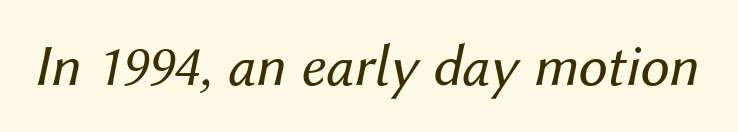
{"italic": "yes", "lean": "right", "slant_degrees": 12, "bold": "no", "weight": "regular", "width": "normal", "stroke_contrast": "medium", "x_height": "medium", "monospaced": "no", "underline": "no", "letter_spacing": "normal", "letter_spacing_em": 0.0, "glyph_px": 59}
